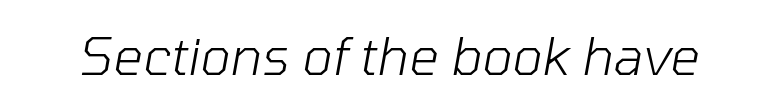
Q: Is the text bold? A: No.
Q: Is the text italic (slanted)? A: Yes, it leans right by about 10 degrees.
Q: Is the text underlined? A: No.
Q: Is the spacing between letters normal or unusually wide? A: Normal.
Q: Width (condensed, normal, or wide)? A: Normal.
Q: Stroke contrast? A: Low.
Q: x-height? A: Medium.
Q: Monospaced? A: No.
